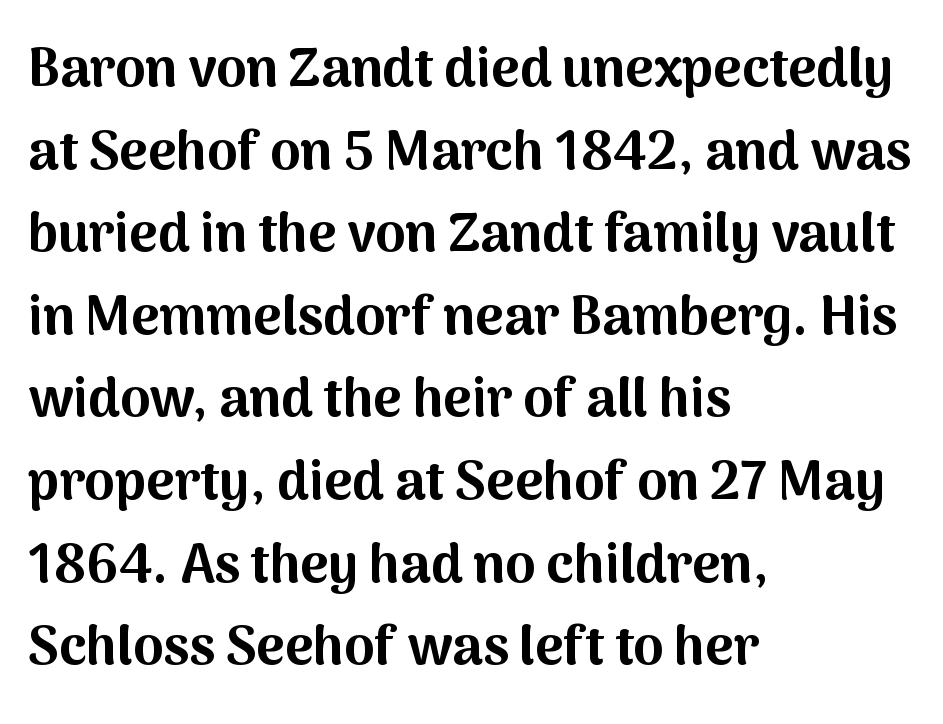
Q: Is the text bold? A: Yes.
Q: Is the text italic (slanted)? A: No, it is upright.
Q: Is the typeface a serif or a sans-serif typeface? A: Sans-serif.
Q: Is the text underlined? A: No.
Q: How is the paragraph aligned? A: Left-aligned.
Q: Is the spacing between letters normal or unusually wide? A: Normal.
Q: Is the spacing between lines tight, normal or loose? A: Normal.
Q: Width (condensed, normal, or wide)? A: Normal.
Q: Stroke contrast? A: Medium.
Q: x-height? A: Medium.
Q: Monospaced? A: No.
